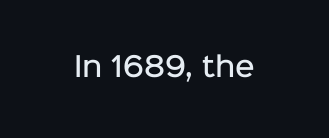
The image shows 27 px text type, upright; set normal letter spacing, not underlined.
